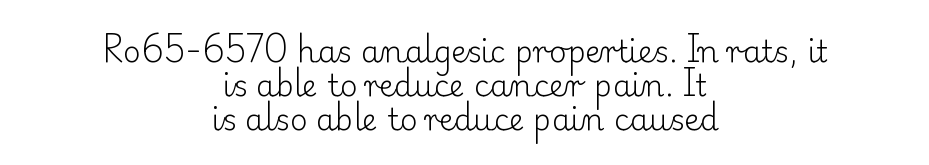
Q: Is the text bold? A: No.
Q: Is the text italic (slanted)? A: No, it is upright.
Q: Is the text underlined? A: No.
Q: How is the paragraph aligned? A: Centered.
Q: Is the spacing between letters normal or unusually wide? A: Normal.
Q: Is the spacing between lines tight, normal or loose? A: Tight.
Q: Width (condensed, normal, or wide)? A: Normal.
Q: Stroke contrast? A: Low.
Q: x-height? A: Small.
Q: Monospaced? A: No.
